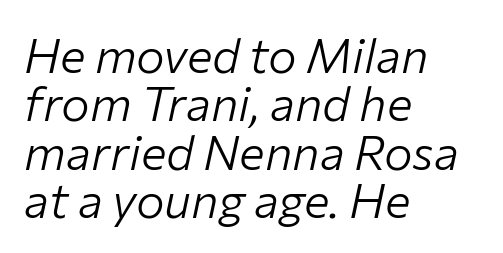
Spacing verdict: proportional, widths tailored to each character. The typeface has the unassuming heft of standard copy or less. The letters are slanted; this is an italic face. The compositor pushed each line to the left boundary. Here the glyphs are tracked normally, forming tight word shapes.
